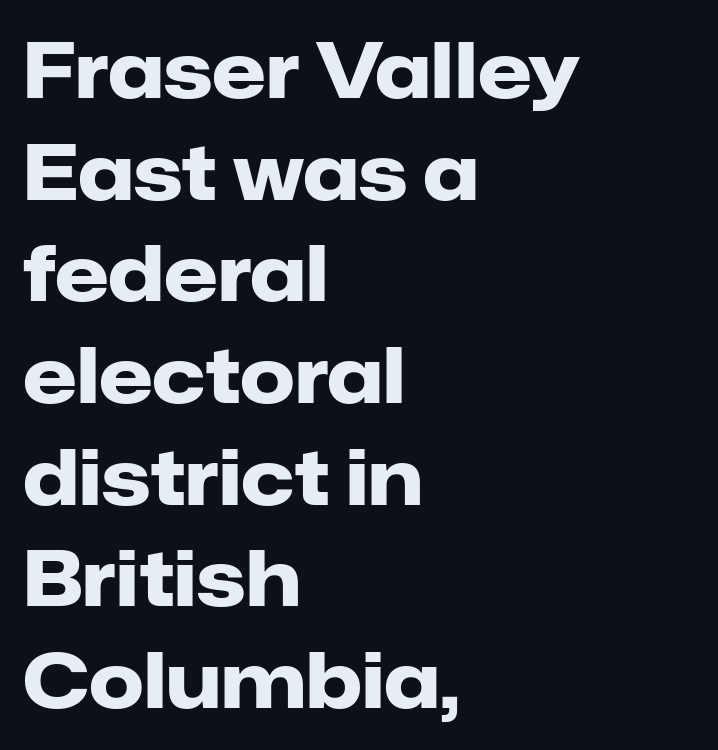
The image shows 77 px heavy sans-serif type, upright; set left-aligned, normal line spacing (1.32x), normal letter spacing, not underlined; low stroke contrast and a medium x-height.
